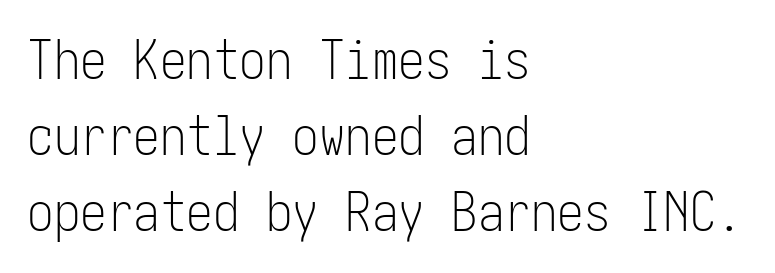
{"serif": "no", "italic": "no", "bold": "no", "weight": "light", "width": "condensed", "stroke_contrast": "low", "x_height": "medium", "underline": "no", "align": "left", "line_spacing": "normal", "line_spacing_ratio": 1.43, "letter_spacing": "normal", "letter_spacing_em": 0.0, "glyph_px": 53}
